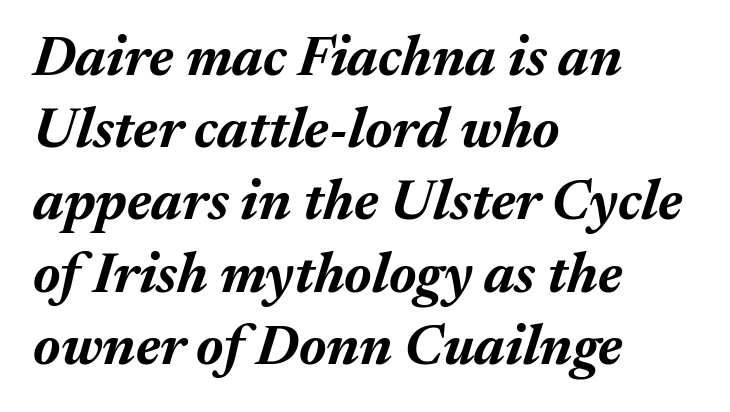
The image shows 56 px bold type, italic (leaning right); set left-aligned, normal line spacing (1.29x), normal letter spacing, not underlined; medium stroke contrast and a medium x-height.
